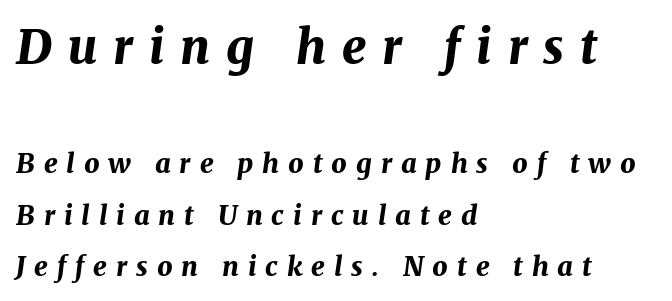
{"italic": "yes", "lean": "right", "slant_degrees": 8, "bold": "yes", "weight": "bold", "width": "normal", "stroke_contrast": "medium", "x_height": "medium", "monospaced": "no", "underline": "no", "align": "left", "line_spacing": "loose", "line_spacing_ratio": 1.91, "letter_spacing": "wide", "letter_spacing_em": 0.33, "larger_block": "first", "size_ratio": 1.78, "glyph_px": 48}
